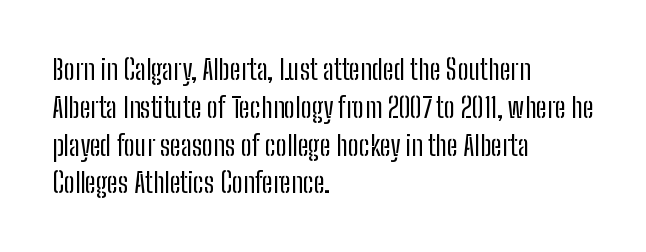
Summary of vertical rhythm: regular, with standard interline spacing. Look at the bottom of the vertical strokes: they stop flat, with no serifs. Summary of weight: not heavy and not bold. The face used here is proportionally spaced, like ordinary book or web type. Honestly, the letter spacing is just normal — you wouldn't notice it. All the whitespace from short lines collects on the right.
